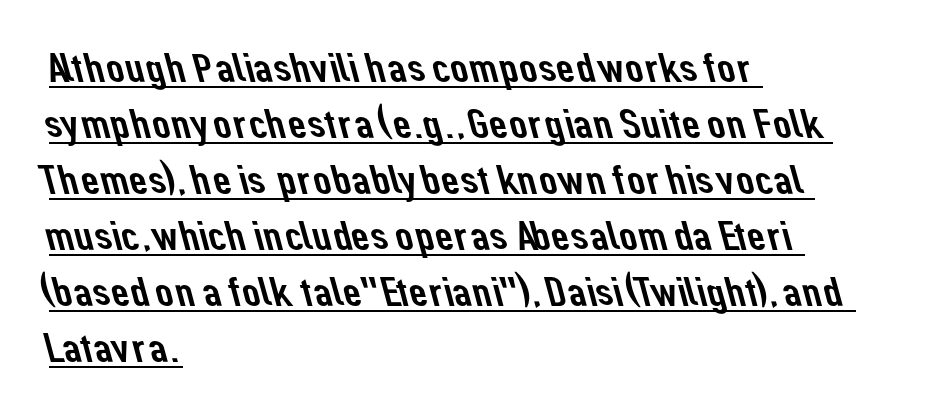
{"serif": "no", "width": "normal", "stroke_contrast": "low", "x_height": "medium", "monospaced": "no", "underline": "yes", "align": "left", "line_spacing": "normal", "line_spacing_ratio": 1.4, "letter_spacing": "normal", "letter_spacing_em": 0.0, "glyph_px": 40}
